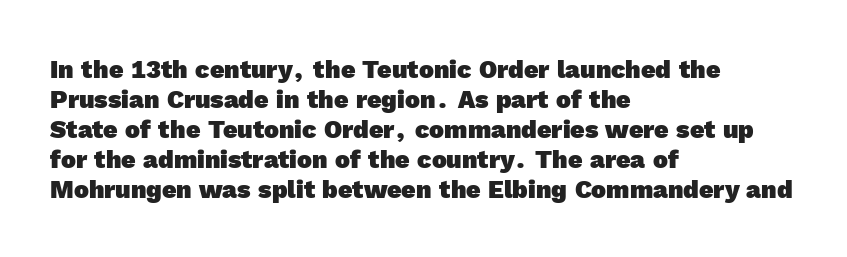
The image shows 25 px bold type; set left-aligned, line spacing 1.2x, normal letter spacing, not underlined.
